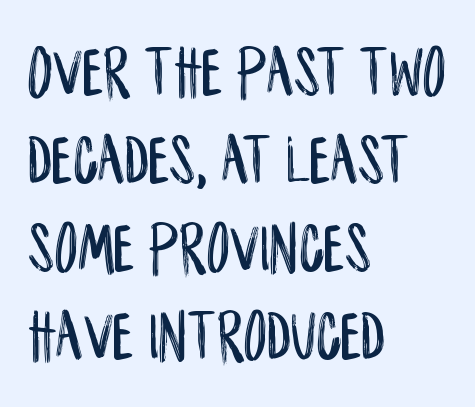
Q: Is the text italic (slanted)? A: No, it is upright.
Q: Is the typeface a serif or a sans-serif typeface? A: Sans-serif.
Q: Is the text underlined? A: No.
Q: How is the paragraph aligned? A: Left-aligned.
Q: Is the spacing between letters normal or unusually wide? A: Normal.
Q: Width (condensed, normal, or wide)? A: Condensed.
Q: Stroke contrast? A: Low.
Q: x-height? A: Large.
Q: Monospaced? A: No.
